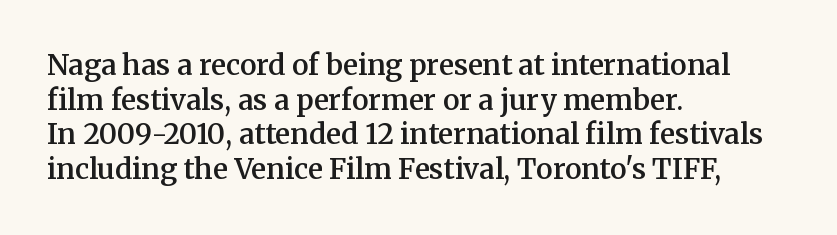
The image shows 28 px semibold serif type, upright; set left-aligned, line spacing 1.24x, normal letter spacing, not underlined; medium stroke contrast and a medium x-height.
